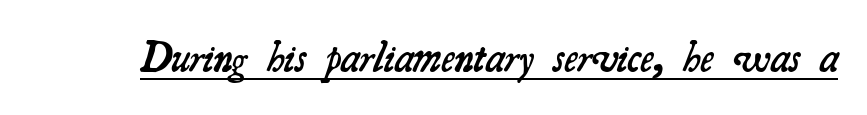
Students, this is semibold: more ink than regular, less than bold. This is underlined copy, the kind a proofreader might mark for attention. The passage shown has conventional tracking throughout. A typesetter would call this proportional, since set widths differ per character.
